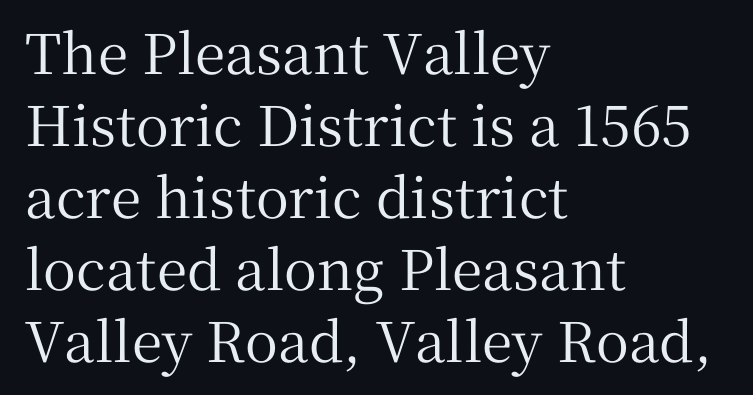
{"serif": "yes", "italic": "no", "width": "normal", "stroke_contrast": "medium", "x_height": "medium", "monospaced": "no", "underline": "no", "align": "left", "line_spacing": "normal", "line_spacing_ratio": 1.31, "letter_spacing": "normal", "letter_spacing_em": 0.0, "glyph_px": 55}
